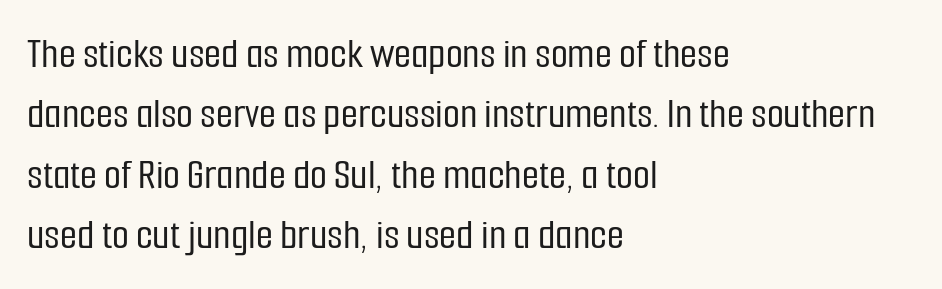
Unmarked baselines from the first word to the last. The ragged edge is on the right, which tells us the setting is flush left. Rendered with straight, roman letterforms. Quick note: interline space is typical. You could call the tracking neutral — neither tight nor loose.
